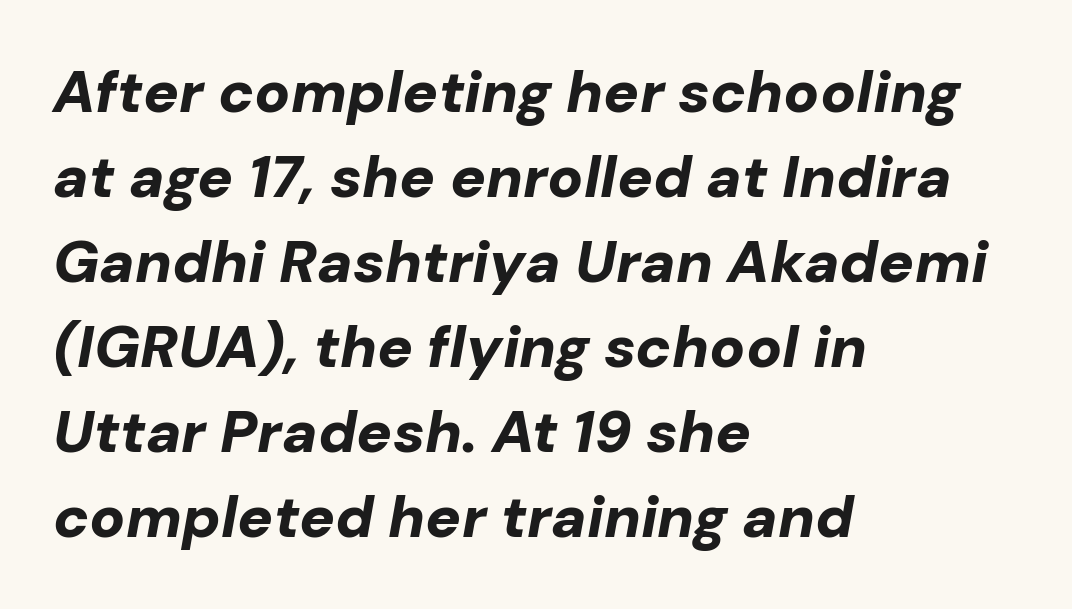
Q: Is the text bold? A: Yes.
Q: Is the text italic (slanted)? A: Yes, it leans right by about 10 degrees.
Q: Is the text underlined? A: No.
Q: How is the paragraph aligned? A: Left-aligned.
Q: Is the spacing between letters normal or unusually wide? A: Normal.
Q: Is the spacing between lines tight, normal or loose? A: Normal.
Q: Width (condensed, normal, or wide)? A: Normal.
Q: Stroke contrast? A: Low.
Q: x-height? A: Medium.
Q: Monospaced? A: No.
